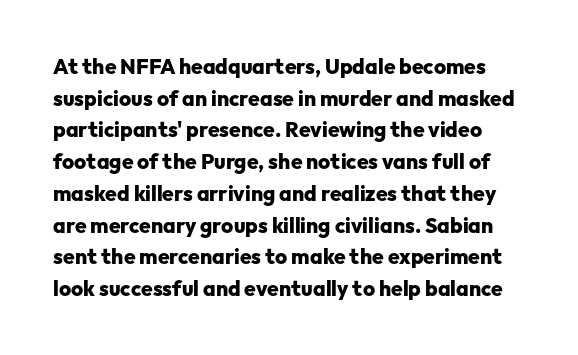
Reading down the column, the eye jumps a familiar distance to each next line. What stands out about the letter spacing? Nothing — it is the standard amount. The characters look thick and weighty, a clear bold. Only glyphs here, with clear space below each row. The lettering stays uniformly vertical, giving the passage a roman look.
